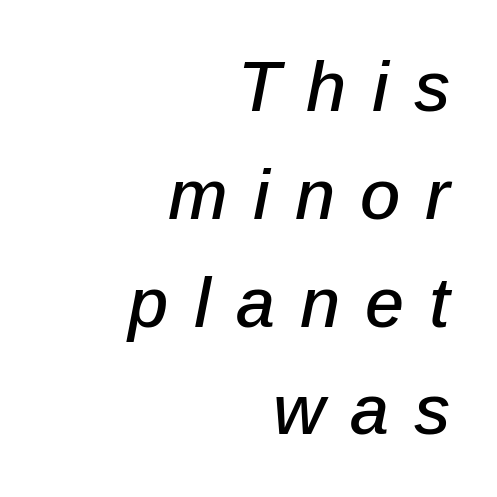
The specimen omits any rule beneath the text block's lines. Line spacing here is normal. Someone cranked the tracking dial way up on this one. Compared with ordinary roman type, these characters are visibly tilted. Each letter keeps its own natural width here, so spacing adapts to shape.
